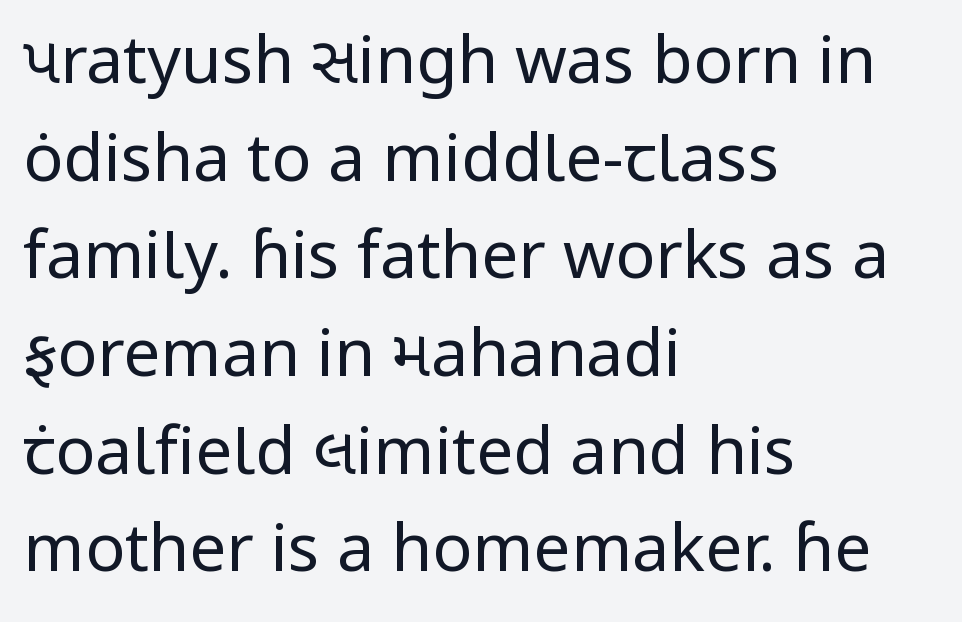
The font family rendered here belongs to the sans-serif group. The passage shown is not underscored anywhere. Spacing between characters is what you'd get straight out of the box. Tall strokes in this sample are plumb rather than angled. Ink coverage per letter is moderate at most. The leading is moderate, giving the passage an even texture.
